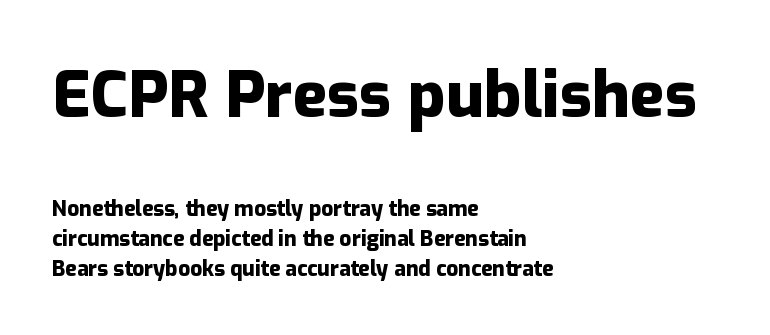
Glance below the letters and you will spot only blank space. The block of text has a typical density, with ordinary space between rows. Line beginnings align vertically; line endings do not. This is sans-serif lettering, the kind often seen on screens and signage.
